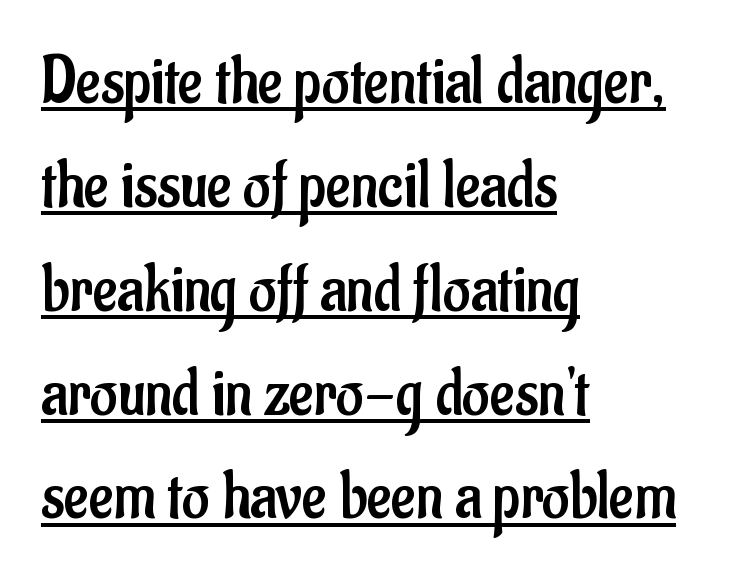
The image shows 67 px regular-weight, condensed sans-serif type, upright; set left-aligned, normal line spacing (1.55x), normal letter spacing, underlined; low stroke contrast and a small x-height.
